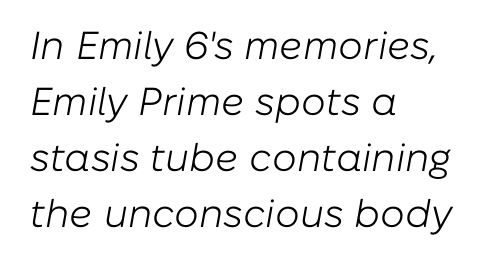
Nobody drew a line under any word here. A student would call this left alignment; a typographer would say flush left, rag right. Each letter keeps its own natural width here, so spacing adapts to shape. Characters follow at the spacing the type designer built in. The lines sit at an ordinary, default distance from one another.
